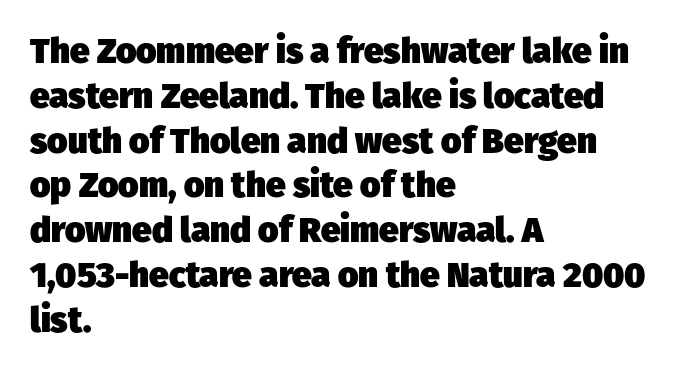
The compositor pushed each line to the left boundary. The specimen omits any rule beneath the text block's lines. A typesetter would call this leading conventional body-copy spacing. The letters sit at their default tracking, neither squeezed nor spread.
